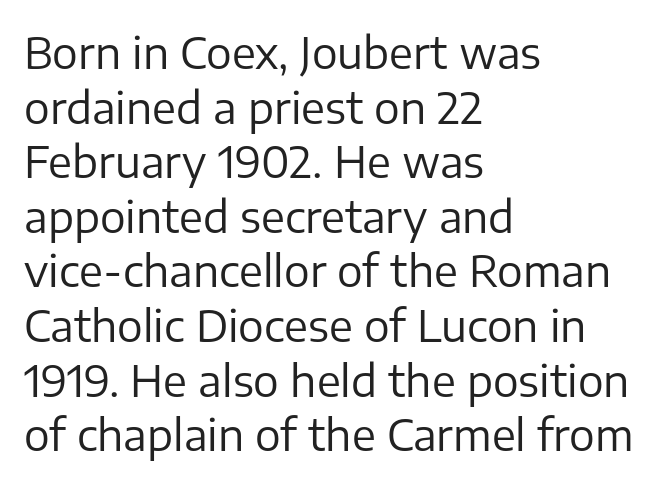
{"serif": "no", "italic": "no", "bold": "no", "weight": "regular", "width": "normal", "stroke_contrast": "low", "x_height": "medium", "monospaced": "no", "underline": "no", "align": "left", "line_spacing": "normal", "line_spacing_ratio": 1.27, "letter_spacing": "normal", "letter_spacing_em": 0.0, "glyph_px": 43}
